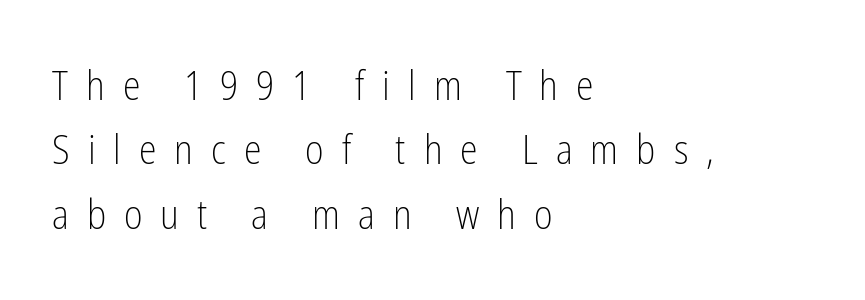
{"serif": "no", "italic": "no", "bold": "no", "weight": "light", "width": "condensed", "stroke_contrast": "low", "x_height": "medium", "monospaced": "no", "underline": "no", "align": "left", "line_spacing": "normal", "line_spacing_ratio": 1.61, "letter_spacing": "wide", "letter_spacing_em": 0.45, "glyph_px": 40}
